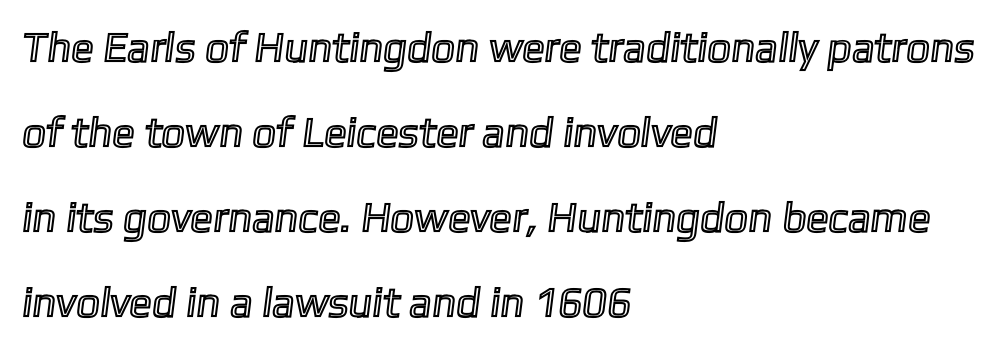
{"width": "normal", "x_height": "medium", "monospaced": "no", "underline": "no", "align": "left", "line_spacing": "loose", "line_spacing_ratio": 2.02, "letter_spacing": "normal", "letter_spacing_em": 0.0, "glyph_px": 42}
